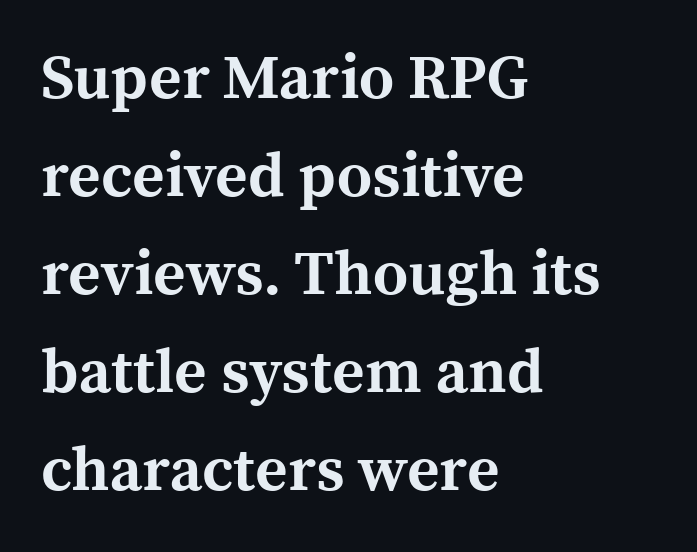
The image shows 62 px bold serif type, upright; set left-aligned, normal line spacing (1.58x), normal letter spacing, not underlined; a medium x-height.
